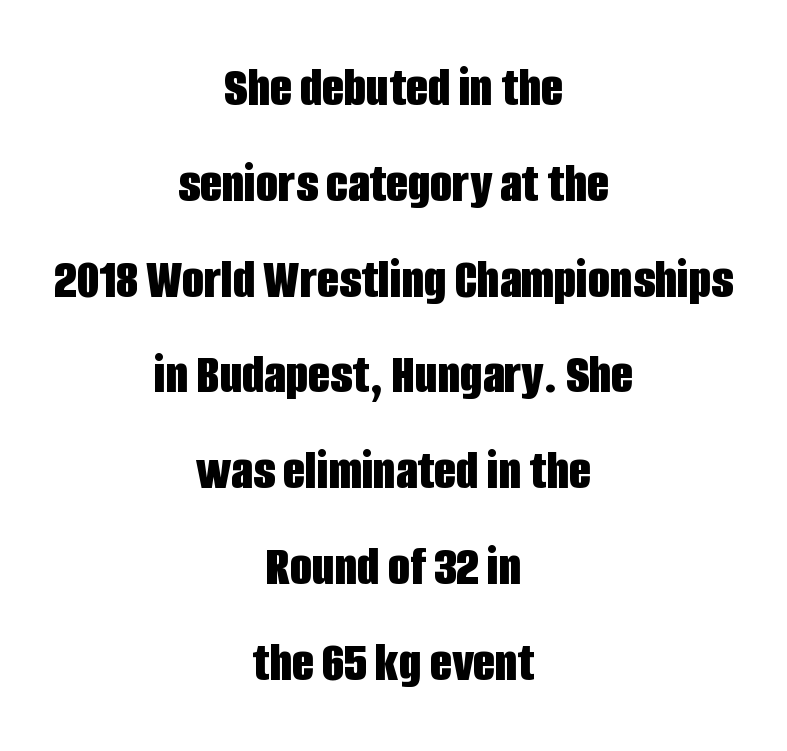
{"serif": "no", "italic": "no", "bold": "yes", "weight": "bold", "width": "condensed", "stroke_contrast": "low", "x_height": "large", "monospaced": "no", "underline": "no", "align": "center", "line_spacing": "normal", "line_spacing_ratio": 1.68, "letter_spacing": "normal", "letter_spacing_em": 0.0, "glyph_px": 57}
